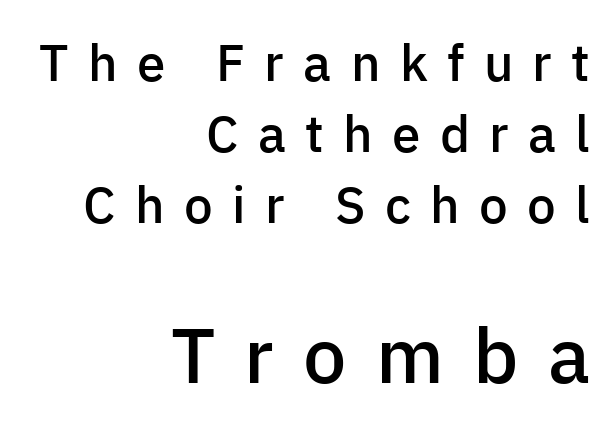
Q: Is the text bold? A: Semi-bold.
Q: Is the text italic (slanted)? A: No, it is upright.
Q: Is the typeface a serif or a sans-serif typeface? A: Sans-serif.
Q: Is the text underlined? A: No.
Q: How is the paragraph aligned? A: Right-aligned.
Q: Is the spacing between letters normal or unusually wide? A: Unusually wide.
Q: Is the spacing between lines tight, normal or loose? A: Normal.
Q: Which block of text is set in a larger size, the first (top) or the second (bottom)? A: The second (bottom) one.
Q: Width (condensed, normal, or wide)? A: Normal.
Q: Stroke contrast? A: Low.
Q: x-height? A: Medium.
Q: Monospaced? A: No.
